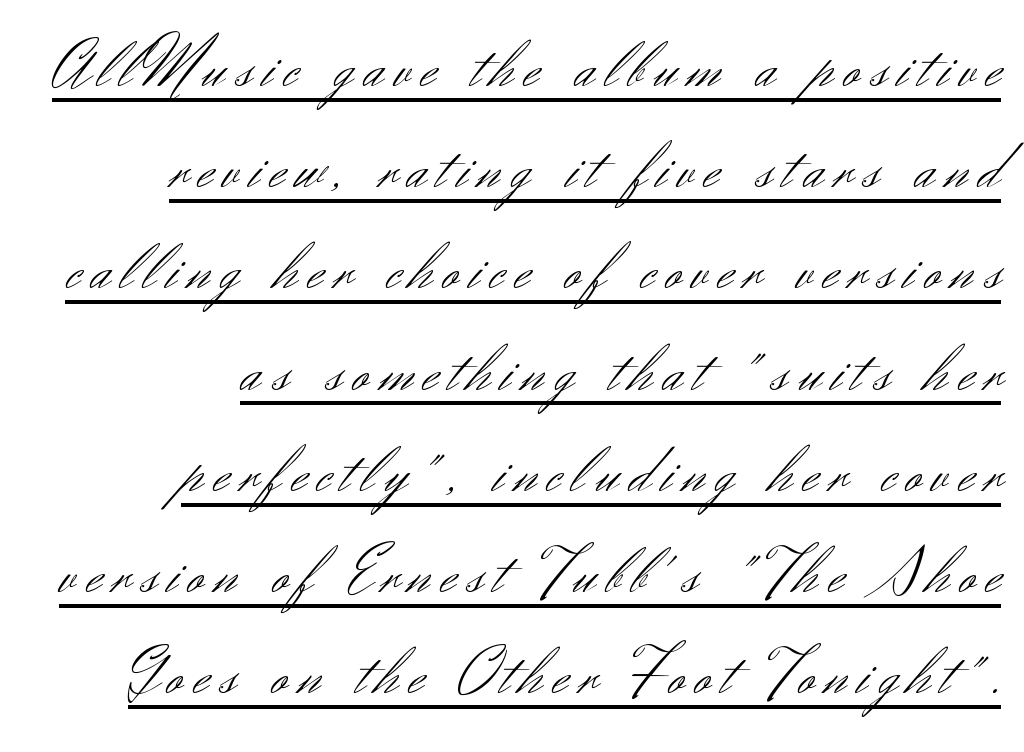
Q: Is the text bold? A: No.
Q: Is the text italic (slanted)? A: Yes.
Q: Is the typeface a serif or a sans-serif typeface? A: Sans-serif.
Q: Is the text underlined? A: Yes.
Q: How is the paragraph aligned? A: Right-aligned.
Q: Is the spacing between lines tight, normal or loose? A: Normal.
Q: Width (condensed, normal, or wide)? A: Normal.
Q: Stroke contrast? A: Medium.
Q: x-height? A: Small.
Q: Monospaced? A: No.
